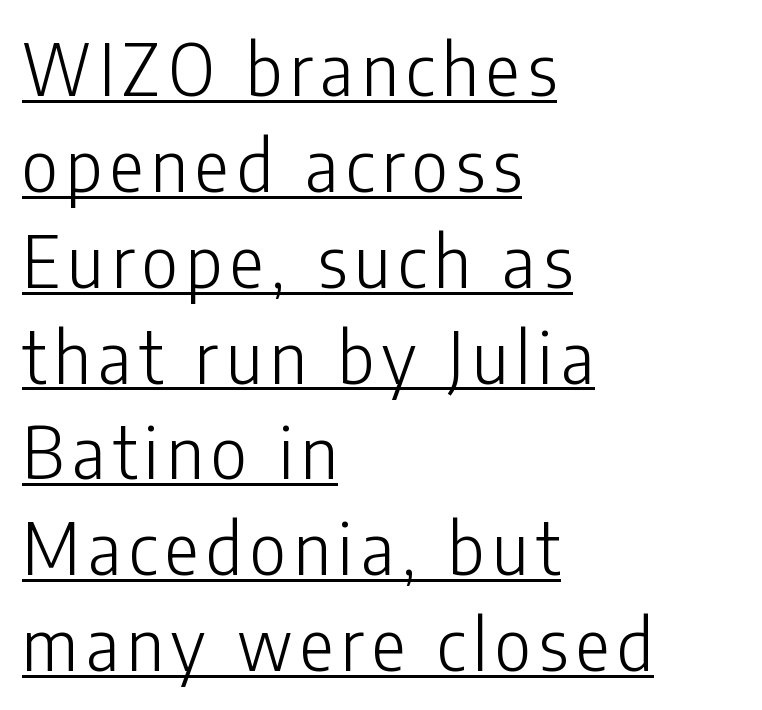
{"serif": "no", "italic": "no", "bold": "no", "weight": "light", "width": "condensed", "stroke_contrast": "low", "x_height": "medium", "monospaced": "no", "underline": "yes", "align": "left", "line_spacing": "normal", "line_spacing_ratio": 1.35, "glyph_px": 71}
